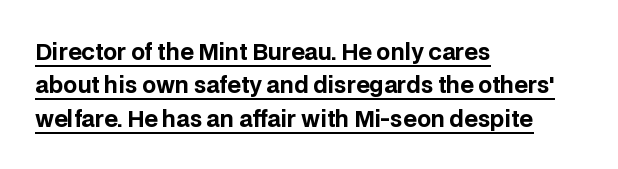
Q: Is the text bold? A: Yes.
Q: Is the text italic (slanted)? A: No, it is upright.
Q: Is the text underlined? A: Yes.
Q: How is the paragraph aligned? A: Left-aligned.
Q: Is the spacing between letters normal or unusually wide? A: Normal.
Q: Is the spacing between lines tight, normal or loose? A: Normal.
